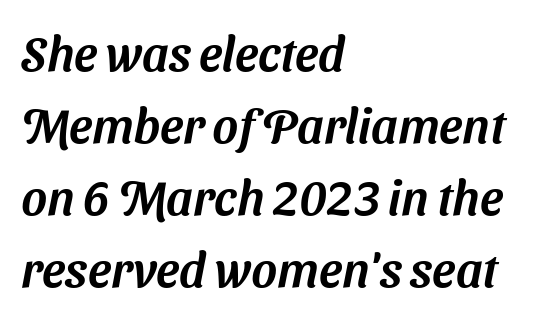
{"serif": "no", "width": "normal", "stroke_contrast": "medium", "x_height": "medium", "monospaced": "no", "underline": "no", "align": "left", "line_spacing": "normal", "line_spacing_ratio": 1.47, "letter_spacing": "normal", "letter_spacing_em": 0.0, "glyph_px": 49}
